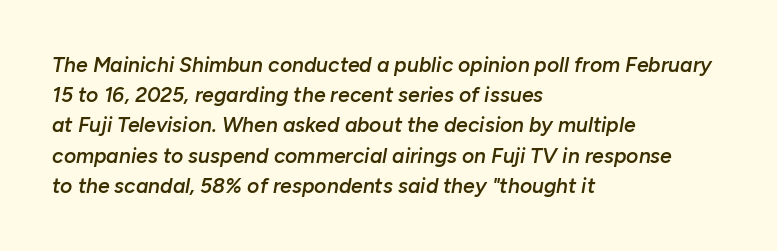
Is there much room between lines? A standard amount, neither cramped nor airy. Style check: oblique. The sample has been set in demibold, a notch under bold. The space directly below the letters is spotless.
